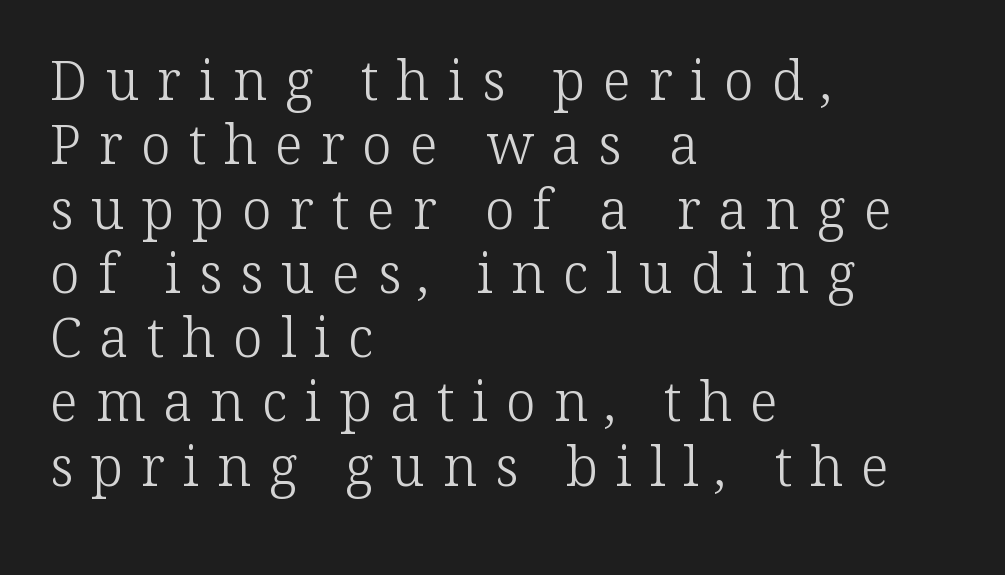
{"serif": "yes", "italic": "no", "bold": "no", "weight": "light", "width": "normal", "stroke_contrast": "low", "x_height": "medium", "monospaced": "no", "underline": "no", "align": "left", "line_spacing_ratio": 1.19, "letter_spacing": "wide", "letter_spacing_em": 0.33, "glyph_px": 54}
